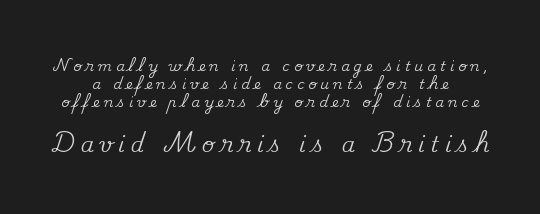
Which of the two is more prominent by size? The second, at the bottom. Between one letter and the next there's a generous, obvious gap. Interline gaps are of average width in this sample. Unmarked baselines from the first word to the last.
